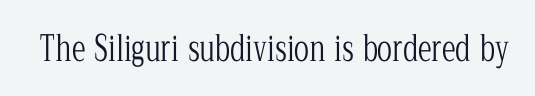
The image shows 35 px light, condensed serif type, upright; set normal letter spacing, not underlined; low stroke contrast and a medium x-height.
